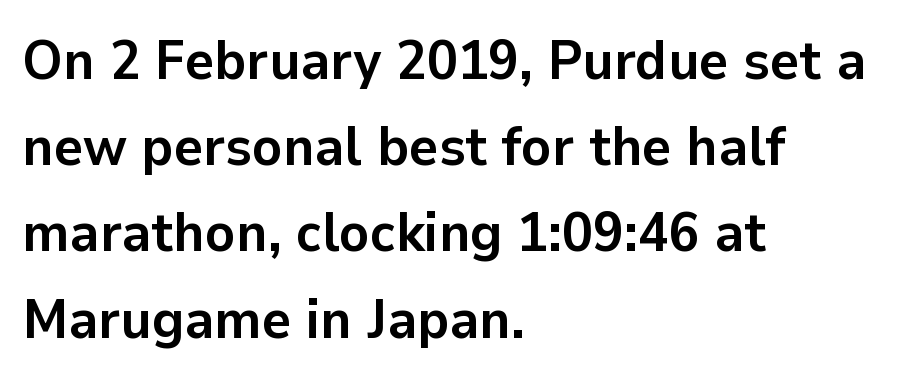
The tracking reads as untouched default to a designer's eye. Does the type have serifs? No, each stem ends abruptly. Type without underlining. Is this a fixed-width face? No — the glyphs have proportional, varying widths. Horizontally, the lines are justified to the leading edge only. The vertical gap from one line to the next is medium.
